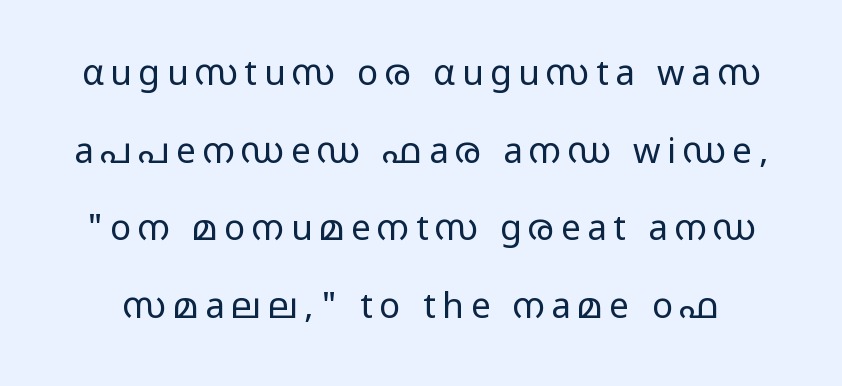
The image shows 35 px light, wide sans-serif type, upright; set loose line spacing (2.22x), not underlined; low stroke contrast and a medium x-height.
